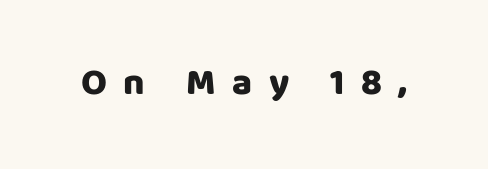
To sum up the face: it is a sans, with no serifs. The letters stand upright; this is a roman face. The typesetting leans heavy: a genuine bold. Decoration check: the copy has no underline.
